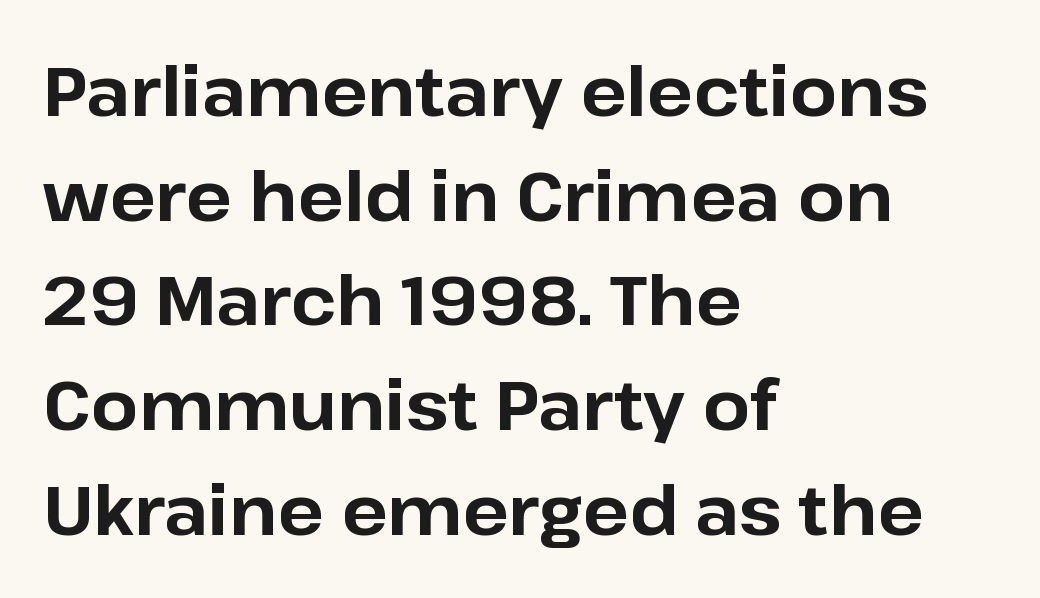
Each row of text sits above clean, open space. The type sits square on the baseline with zero lean. How would I describe the line gaps? Plain and ordinary. The letters advance in unequal steps, a hallmark of proportional type.
